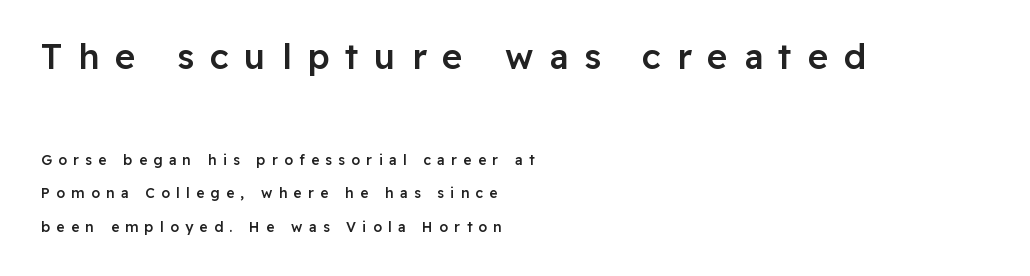
Q: Is the text bold? A: Semi-bold.
Q: Is the text italic (slanted)? A: No, it is upright.
Q: Is the typeface a serif or a sans-serif typeface? A: Sans-serif.
Q: Is the text underlined? A: No.
Q: How is the paragraph aligned? A: Left-aligned.
Q: Is the spacing between letters normal or unusually wide? A: Unusually wide.
Q: Is the spacing between lines tight, normal or loose? A: Loose.
Q: Which block of text is set in a larger size, the first (top) or the second (bottom)? A: The first (top) one.
Q: Width (condensed, normal, or wide)? A: Normal.
Q: Stroke contrast? A: Low.
Q: x-height? A: Medium.
Q: Monospaced? A: No.
